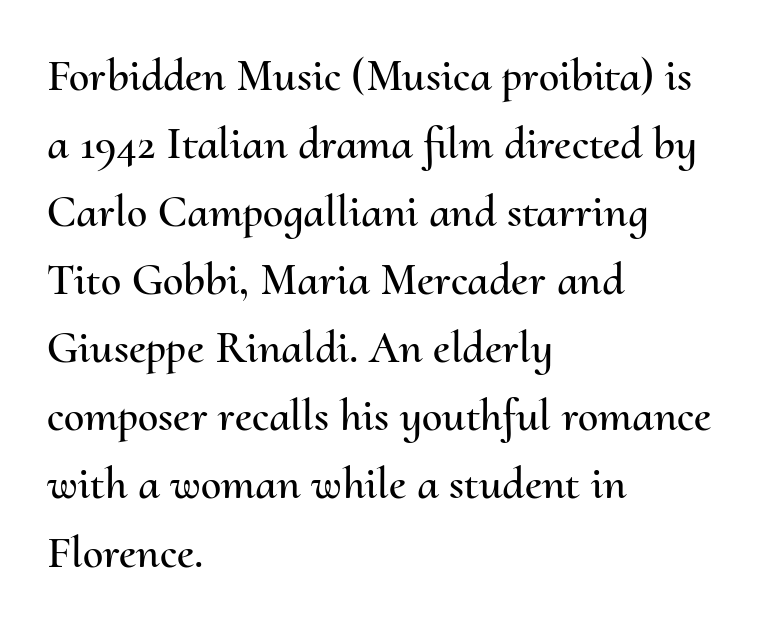
The image shows 46 px text type, upright; set left-aligned, normal line spacing (1.48x), normal letter spacing, not underlined; medium stroke contrast and a small x-height.
